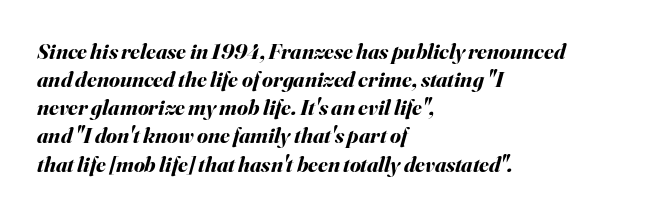
These lines sit exactly where default settings would place them. You can tell it's italic because the verticals aren't actually vertical. Casual observation: everything's shoved over to the left. The baseline area is clear. No extra tracking has been applied to these lines. Its strokes are broad and dark, the hallmark of bold type.
